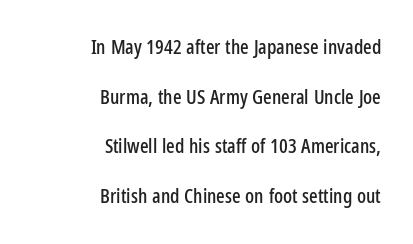
Glance below the letters and you will spot only blank space. The rendering anchors every line to the right-hand side. Quick note: not italic, upright. The leading is generous, giving the passage an open texture. Is the letter spacing exaggerated? No — it looks like the ordinary default.
